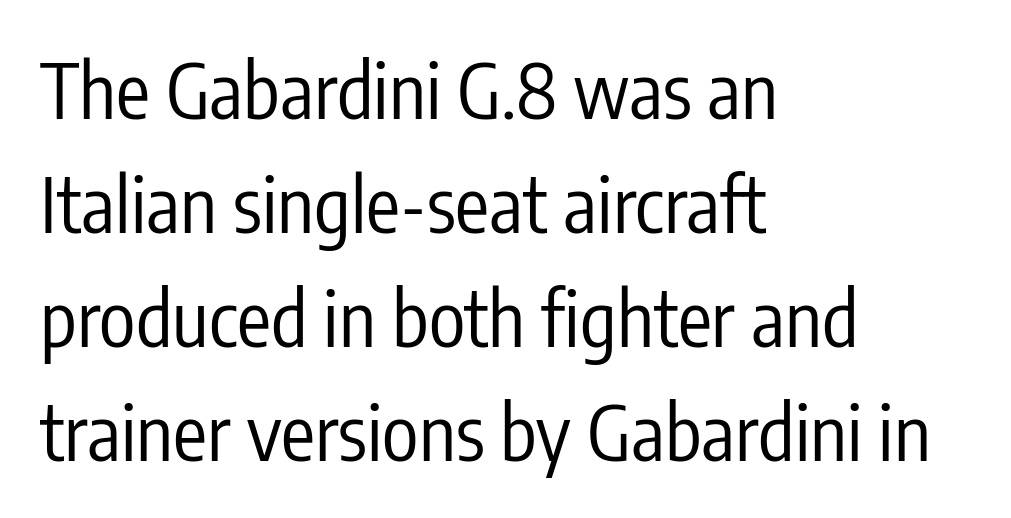
Regular leading. A roman cut, with each character standing at attention. Casual observation: everything's shoved over to the left. The glyphs in this specimen are sans serif.
